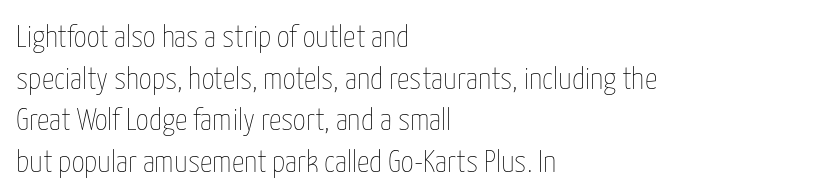
Style check: upright. Each letter keeps its own natural width here, so spacing adapts to shape. Does the leading feel generous? No, just average. The line texture is even and compact thanks to regular tracking. No extra ink here — the face is not bold.
